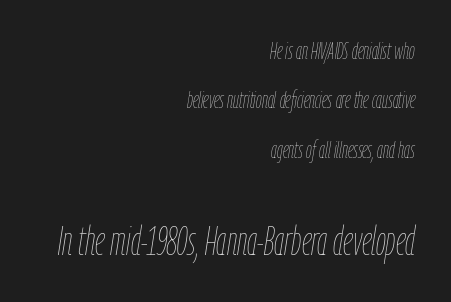
Q: Is the text bold? A: No.
Q: Is the text italic (slanted)? A: Yes, it leans right by about 9 degrees.
Q: Is the text underlined? A: No.
Q: How is the paragraph aligned? A: Right-aligned.
Q: Is the spacing between letters normal or unusually wide? A: Normal.
Q: Is the spacing between lines tight, normal or loose? A: Loose.
Q: Which block of text is set in a larger size, the first (top) or the second (bottom)? A: The second (bottom) one.
Q: Width (condensed, normal, or wide)? A: Condensed.
Q: Stroke contrast? A: Low.
Q: x-height? A: Medium.
Q: Monospaced? A: No.
